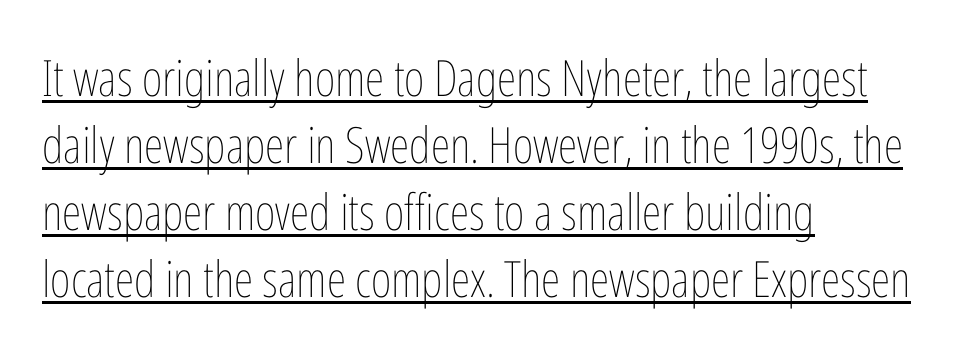
The image shows 50 px thin, condensed type, upright; set left-aligned, normal line spacing (1.34x), normal letter spacing, underlined; low stroke contrast and a medium x-height.
